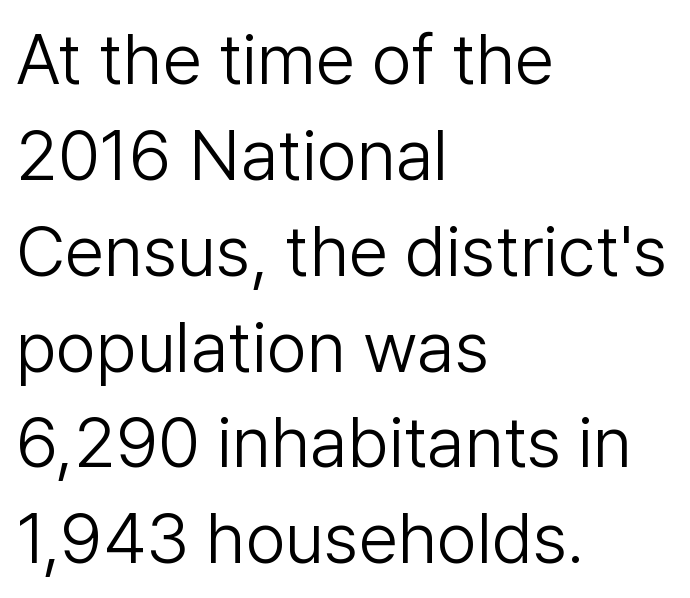
Q: Is the text bold? A: No.
Q: Is the text italic (slanted)? A: No, it is upright.
Q: Is the typeface a serif or a sans-serif typeface? A: Sans-serif.
Q: Is the text underlined? A: No.
Q: How is the paragraph aligned? A: Left-aligned.
Q: Is the spacing between letters normal or unusually wide? A: Normal.
Q: Is the spacing between lines tight, normal or loose? A: Normal.
Q: Width (condensed, normal, or wide)? A: Normal.
Q: Stroke contrast? A: Low.
Q: x-height? A: Medium.
Q: Monospaced? A: No.
